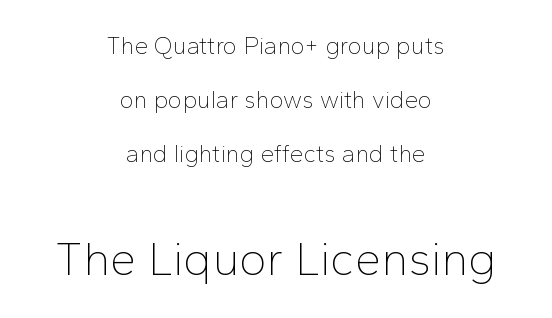
{"serif": "no", "italic": "no", "bold": "no", "weight": "thin", "width": "normal", "stroke_contrast": "low", "x_height": "medium", "monospaced": "no", "underline": "no", "align": "center", "line_spacing": "loose", "line_spacing_ratio": 2.24, "letter_spacing": "normal", "letter_spacing_em": 0.0, "larger_block": "second", "size_ratio": 1.96, "glyph_px": 47}
